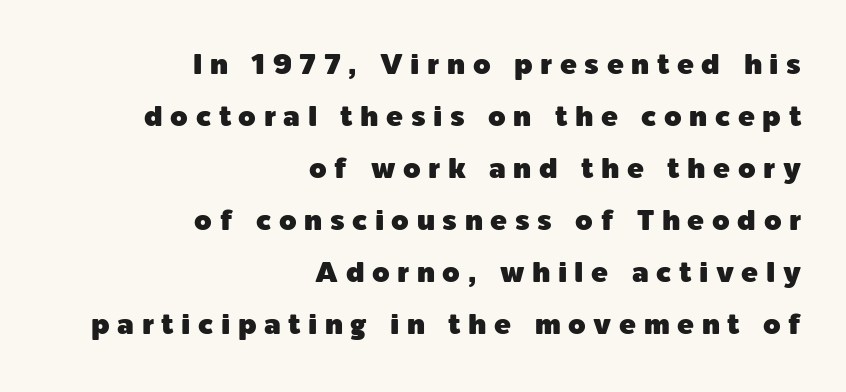
{"serif": "no", "italic": "no", "width": "normal", "x_height": "medium", "monospaced": "no", "underline": "no", "align": "right", "line_spacing_ratio": 1.86, "letter_spacing": "wide", "letter_spacing_em": 0.27, "glyph_px": 28}
